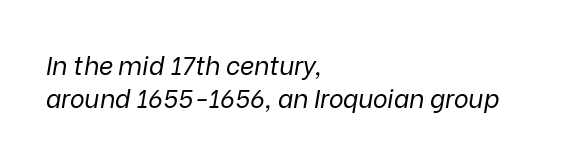
Q: Is the text bold? A: No.
Q: Is the text italic (slanted)? A: Yes, it leans right by about 9 degrees.
Q: Is the text underlined? A: No.
Q: How is the paragraph aligned? A: Left-aligned.
Q: Is the spacing between letters normal or unusually wide? A: Normal.
Q: Is the spacing between lines tight, normal or loose? A: Normal.
